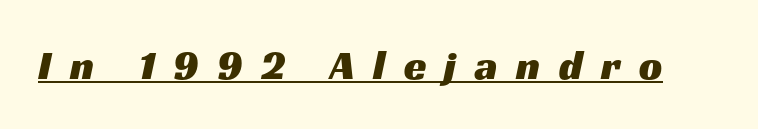
{"serif": "no", "width": "wide", "stroke_contrast": "medium", "x_height": "medium", "monospaced": "no", "underline": "yes", "letter_spacing": "wide", "letter_spacing_em": 0.45, "glyph_px": 41}
